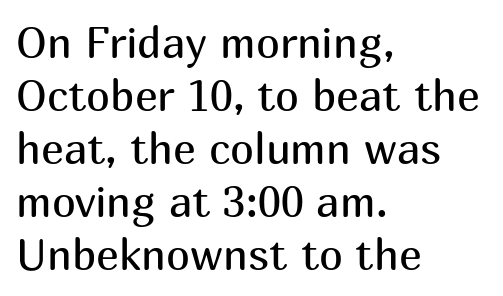
Q: Is the text bold? A: No.
Q: Is the text italic (slanted)? A: No, it is upright.
Q: Is the typeface a serif or a sans-serif typeface? A: Sans-serif.
Q: Is the text underlined? A: No.
Q: How is the paragraph aligned? A: Left-aligned.
Q: Is the spacing between letters normal or unusually wide? A: Normal.
Q: Width (condensed, normal, or wide)? A: Normal.
Q: Stroke contrast? A: Medium.
Q: x-height? A: Medium.
Q: Monospaced? A: No.
